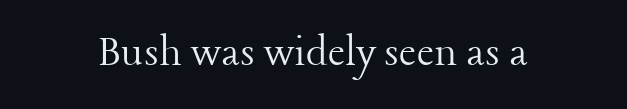
Q: Is the text bold? A: No.
Q: Is the text italic (slanted)? A: No, it is upright.
Q: Is the typeface a serif or a sans-serif typeface? A: Serif.
Q: Is the text underlined? A: No.
Q: Is the spacing between letters normal or unusually wide? A: Normal.
Q: Width (condensed, normal, or wide)? A: Normal.
Q: Stroke contrast? A: Low.
Q: x-height? A: Medium.
Q: Monospaced? A: No.
